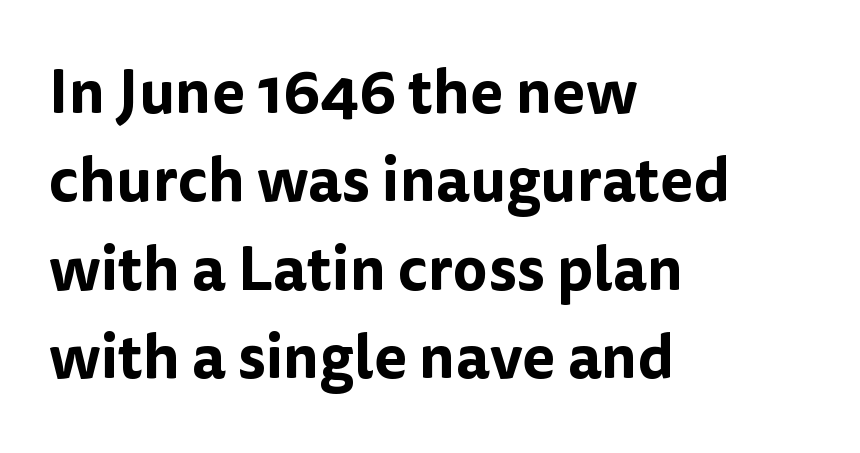
The image shows 61 px sans-serif type, upright; set left-aligned, normal line spacing (1.45x), normal letter spacing, not underlined; low stroke contrast and a medium x-height.
